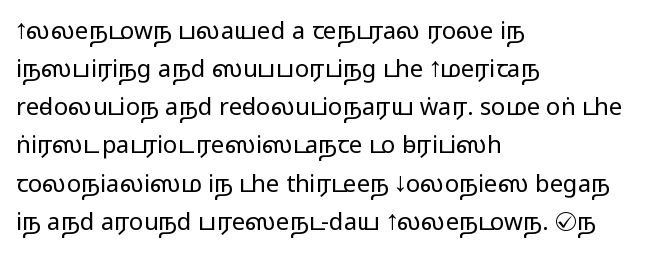
{"italic": "no", "underline": "no", "align": "left", "line_spacing": "normal", "line_spacing_ratio": 1.59, "letter_spacing": "normal", "letter_spacing_em": 0.0, "glyph_px": 24}
